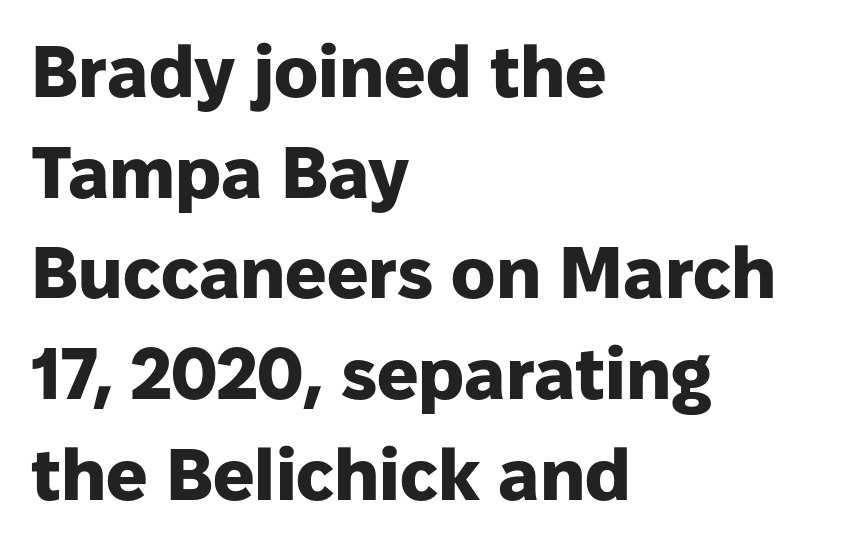
Q: Is the text bold? A: Yes.
Q: Is the text italic (slanted)? A: No, it is upright.
Q: Is the typeface a serif or a sans-serif typeface? A: Sans-serif.
Q: Is the text underlined? A: No.
Q: How is the paragraph aligned? A: Left-aligned.
Q: Is the spacing between letters normal or unusually wide? A: Normal.
Q: Is the spacing between lines tight, normal or loose? A: Normal.
Q: Width (condensed, normal, or wide)? A: Normal.
Q: Stroke contrast? A: Low.
Q: x-height? A: Medium.
Q: Monospaced? A: No.
